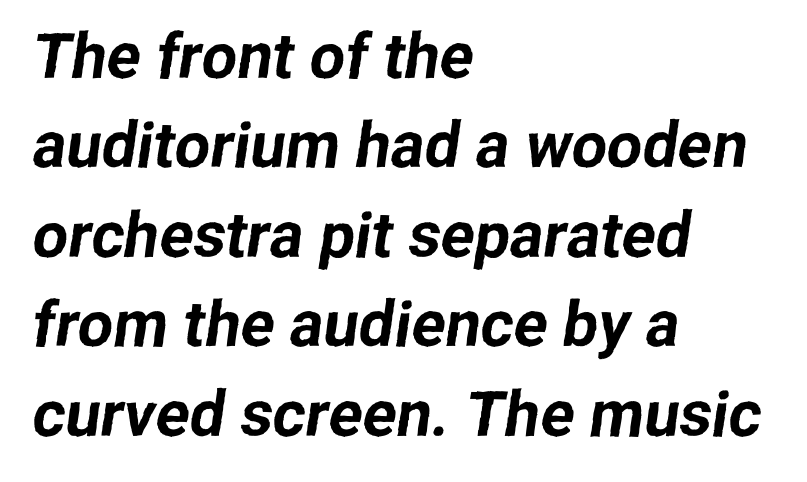
The image shows 63 px sans-serif type; set left-aligned, normal line spacing (1.42x), normal letter spacing, not underlined; low stroke contrast and a medium x-height.
